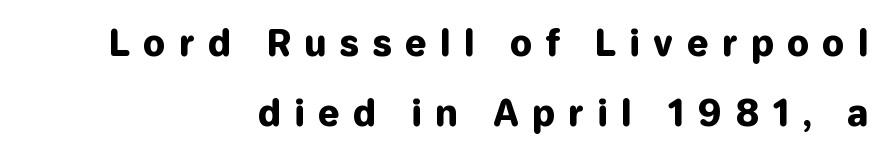
{"serif": "no", "italic": "no", "bold": "yes", "weight": "heavy", "width": "normal", "stroke_contrast": "low", "x_height": "medium", "monospaced": "no", "underline": "no", "align": "right", "line_spacing": "loose", "line_spacing_ratio": 2.01, "letter_spacing": "wide", "letter_spacing_em": 0.37, "glyph_px": 35}
